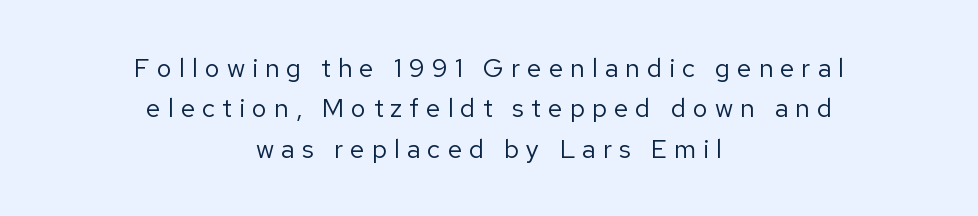
Just letters on the line, the space beneath them empty. The vertical gap from one line to the next is medium. Nope, not italic — everything's standing straight. How are the letters spaced? Widely, with obvious added tracking. Weight: not bold — regular or lighter.
